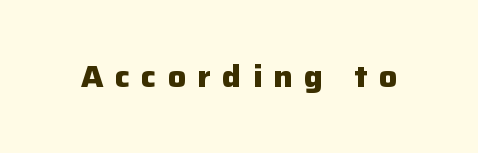
Q: Is the text bold? A: Yes.
Q: Is the text italic (slanted)? A: No, it is upright.
Q: Is the typeface a serif or a sans-serif typeface? A: Sans-serif.
Q: Is the text underlined? A: No.
Q: Is the spacing between letters normal or unusually wide? A: Unusually wide.
Q: Width (condensed, normal, or wide)? A: Normal.
Q: Stroke contrast? A: Low.
Q: x-height? A: Medium.
Q: Monospaced? A: No.
